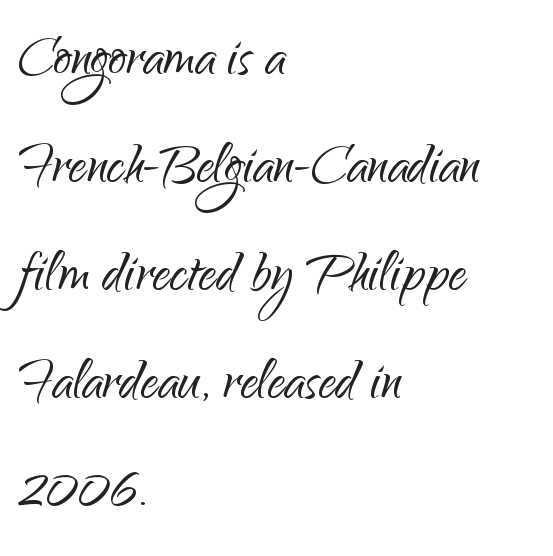
Stroke thickness stays within the range of a standard reading face or lighter. Descenders are the only things crossing below the line. The designer left line spacing at the default.
